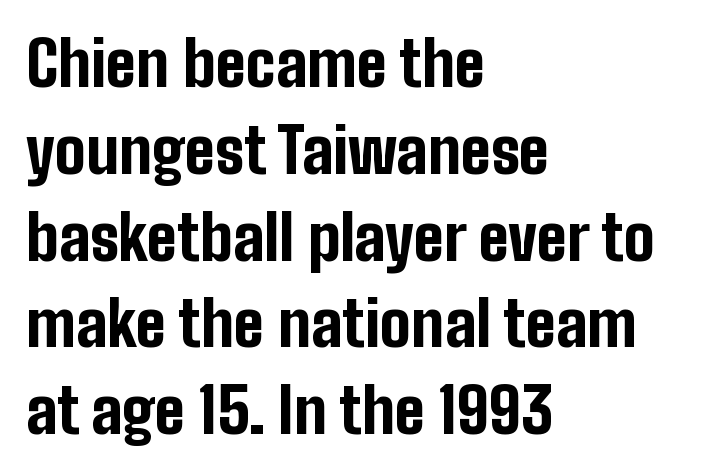
Q: Is the text bold? A: Yes.
Q: Is the text italic (slanted)? A: No, it is upright.
Q: Is the typeface a serif or a sans-serif typeface? A: Sans-serif.
Q: Is the text underlined? A: No.
Q: How is the paragraph aligned? A: Left-aligned.
Q: Is the spacing between letters normal or unusually wide? A: Normal.
Q: Is the spacing between lines tight, normal or loose? A: Normal.
Q: Width (condensed, normal, or wide)? A: Condensed.
Q: Stroke contrast? A: Low.
Q: x-height? A: Medium.
Q: Monospaced? A: No.
